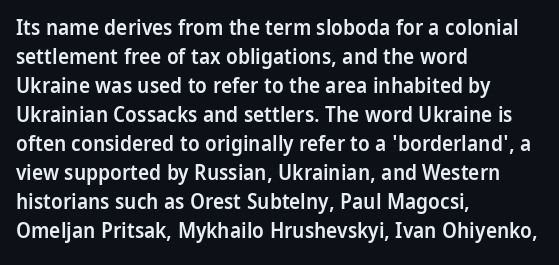
Q: Is the text bold? A: Semi-bold.
Q: Is the text italic (slanted)? A: No, it is upright.
Q: Is the text underlined? A: No.
Q: How is the paragraph aligned? A: Left-aligned.
Q: Is the spacing between letters normal or unusually wide? A: Normal.
Q: Is the spacing between lines tight, normal or loose? A: Normal.
